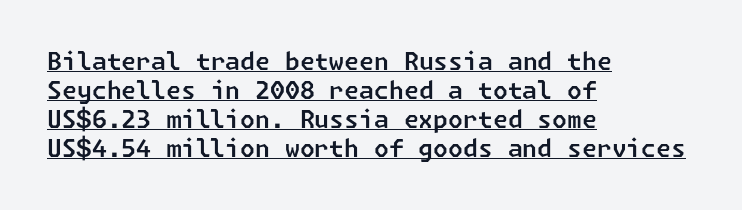
The image shows 24 px text type; set left-aligned, line spacing 1.21x, normal letter spacing, underlined.
